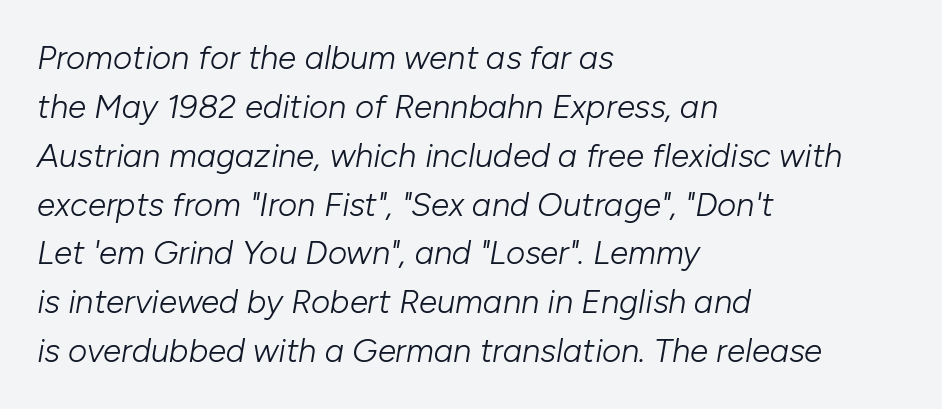
{"italic": "yes", "lean": "right", "slant_degrees": 10, "bold": "no", "weight": "light", "width": "normal", "stroke_contrast": "low", "x_height": "medium", "monospaced": "no", "underline": "no", "align": "left", "line_spacing": "normal", "line_spacing_ratio": 1.48, "letter_spacing": "normal", "letter_spacing_em": 0.0, "glyph_px": 33}
